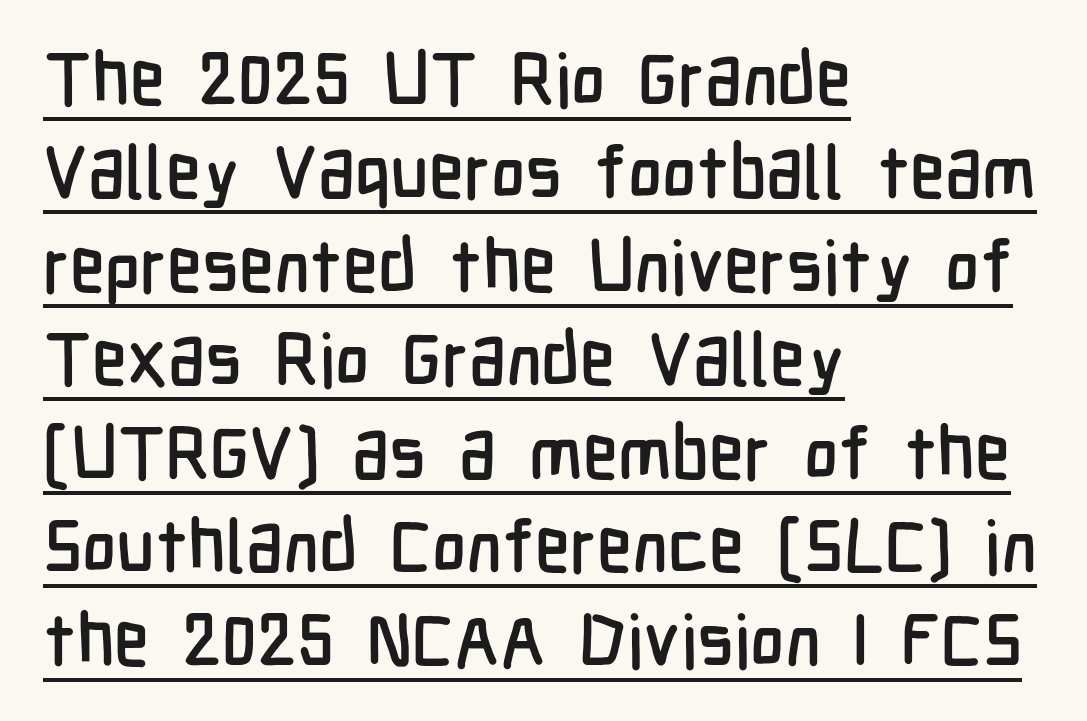
The image shows 73 px condensed sans-serif type, upright; set left-aligned, normal line spacing (1.28x), normal letter spacing, underlined; low stroke contrast and a medium x-height.
